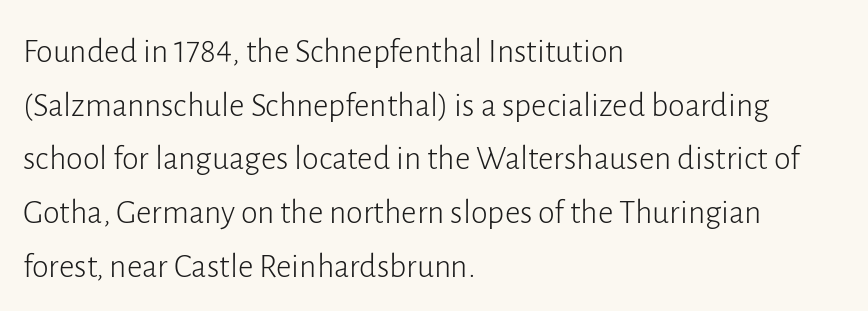
Lines of text with bare space underneath. The lettering holds an erect, upright posture throughout. A typesetter would label this face a sans. Caption: standard tracking, unaltered.
